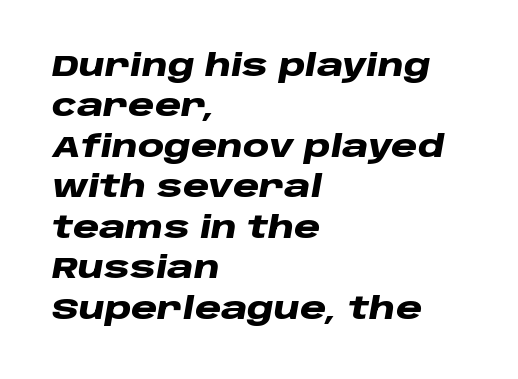
Q: Is the text bold? A: Yes.
Q: Is the text italic (slanted)? A: Yes, it leans right by about 10 degrees.
Q: Is the text underlined? A: No.
Q: How is the paragraph aligned? A: Left-aligned.
Q: Is the spacing between letters normal or unusually wide? A: Normal.
Q: Is the spacing between lines tight, normal or loose? A: Normal.
Q: Width (condensed, normal, or wide)? A: Wide.
Q: Stroke contrast? A: Low.
Q: x-height? A: Large.
Q: Monospaced? A: No.
